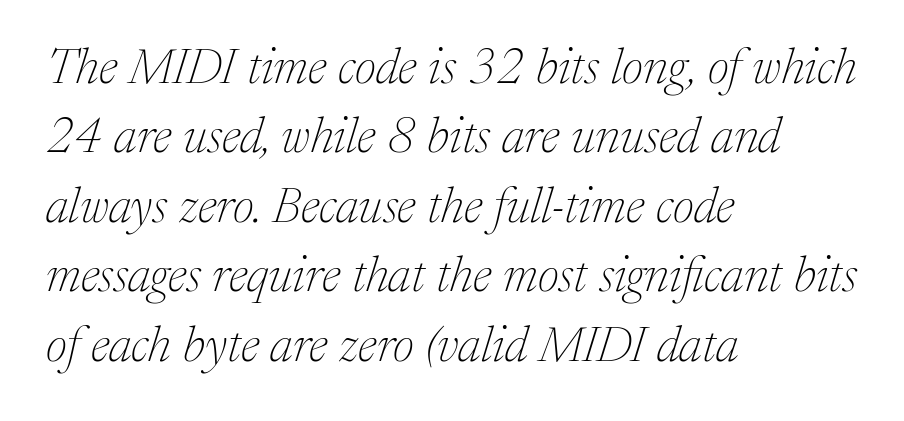
Q: Is the text bold? A: No.
Q: Is the text italic (slanted)? A: Yes, it leans right by about 17 degrees.
Q: Is the typeface a serif or a sans-serif typeface? A: Serif.
Q: Is the text underlined? A: No.
Q: How is the paragraph aligned? A: Left-aligned.
Q: Is the spacing between letters normal or unusually wide? A: Normal.
Q: Is the spacing between lines tight, normal or loose? A: Normal.
Q: Width (condensed, normal, or wide)? A: Normal.
Q: Stroke contrast? A: Medium.
Q: x-height? A: Medium.
Q: Monospaced? A: No.
